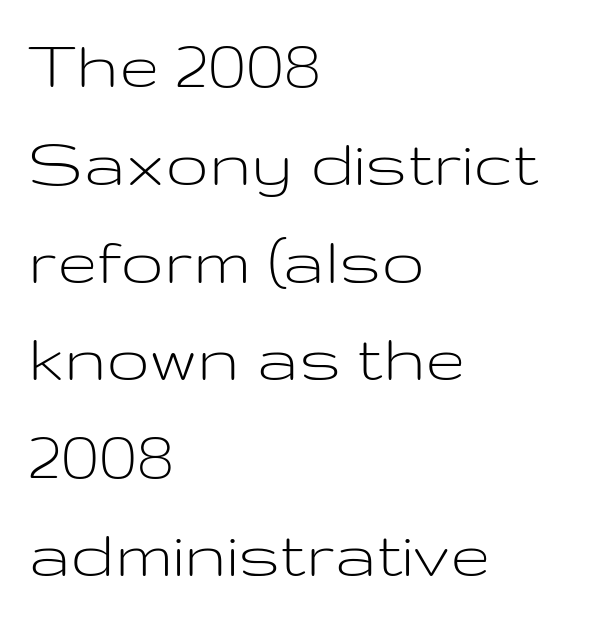
{"serif": "no", "italic": "no", "bold": "no", "weight": "light", "width": "wide", "stroke_contrast": "low", "x_height": "medium", "monospaced": "no", "underline": "no", "align": "left", "line_spacing": "normal", "line_spacing_ratio": 1.34, "letter_spacing": "normal", "letter_spacing_em": 0.0, "glyph_px": 73}
